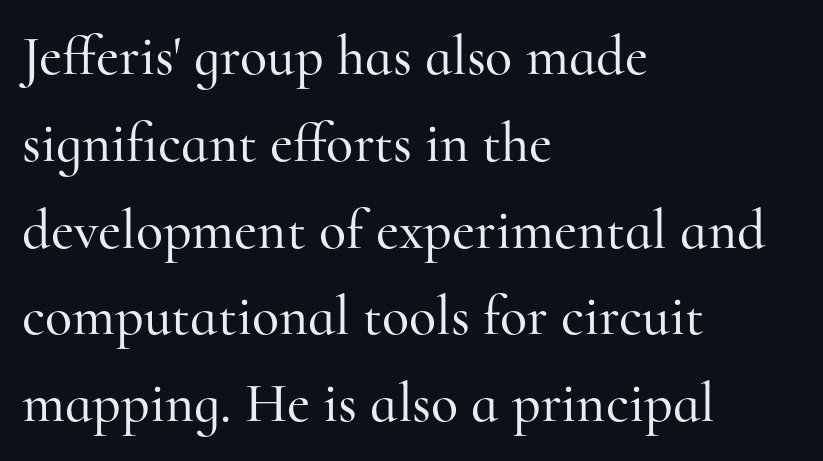
{"serif": "yes", "italic": "no", "width": "normal", "stroke_contrast": "high", "x_height": "small", "monospaced": "no", "underline": "no", "align": "left", "line_spacing": "normal", "line_spacing_ratio": 1.55, "letter_spacing": "normal", "letter_spacing_em": 0.0, "glyph_px": 56}
